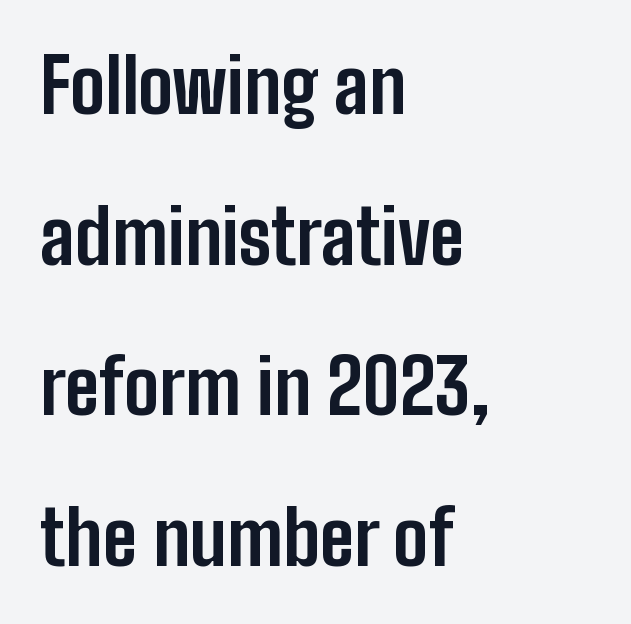
Beneath every word, the page is bare. The passage shown stacks its lines with a broad gap. Is the letter spacing exaggerated? No — it looks like the ordinary default. The characters display no serif detailing; their extremities are plain.
